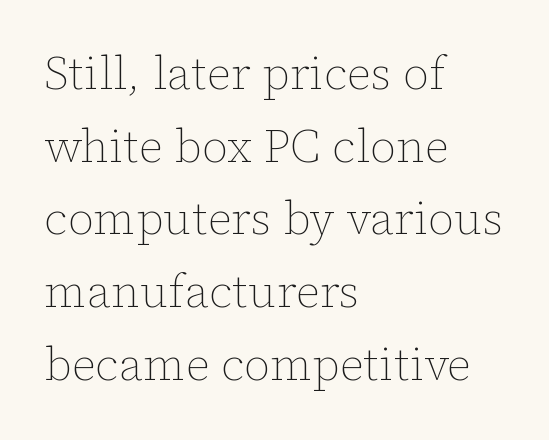
{"italic": "no", "bold": "no", "weight": "thin", "width": "normal", "stroke_contrast": "low", "x_height": "medium", "monospaced": "no", "underline": "no", "align": "left", "line_spacing": "normal", "line_spacing_ratio": 1.58, "letter_spacing": "normal", "letter_spacing_em": 0.0, "glyph_px": 46}
